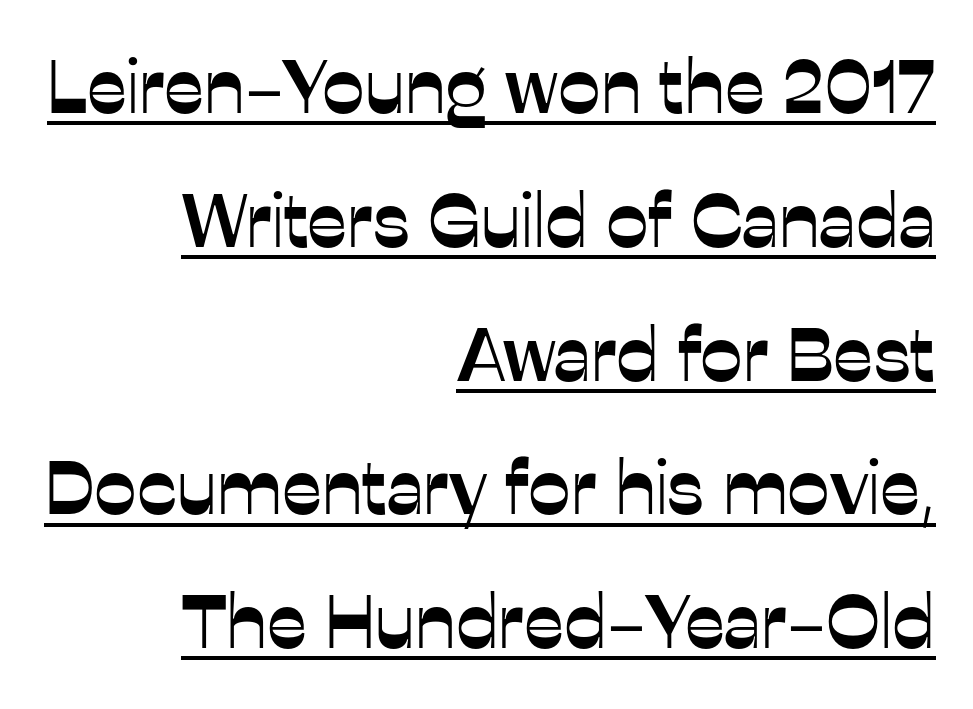
The image shows 76 px sans-serif type, upright; set right-aligned, line spacing 1.76x, normal letter spacing, underlined; low stroke contrast and a medium x-height.
